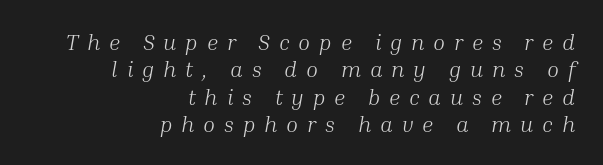
The passage shown is not bold in any degree. Tracking here is generous; glyphs stand well apart from one another. When letters slant like this, we call the style italic. Beneath every word, the page is bare.
